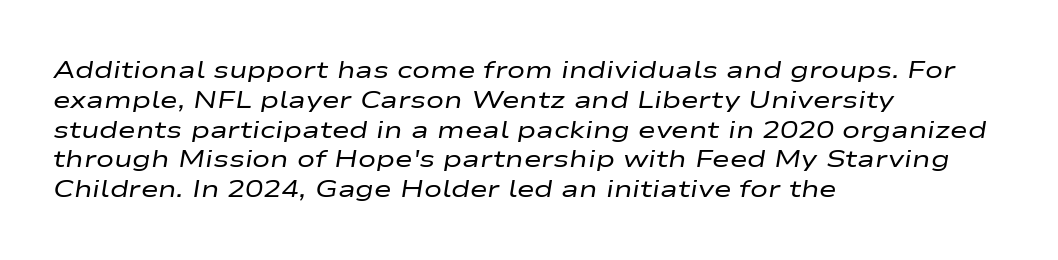
When letters slant like this, we call the style italic. The passage shown has conventional tracking throughout. The font is comparable to plain body text, perhaps lighter. These lines are set flush left with a ragged right edge. Check the space under the baseline: it is left empty.
